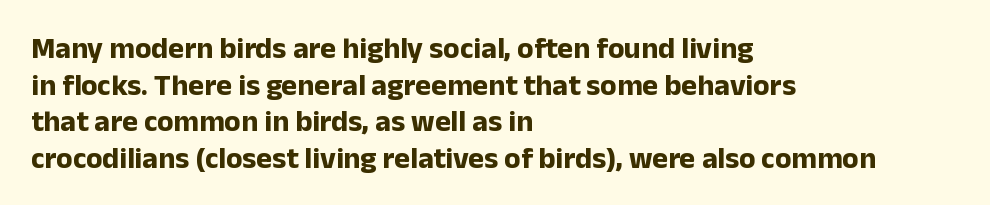
Varying glyph widths throughout — classic text-font behaviour. A classic flush-left, rag-right setting is used for this passage. You could call the tracking neutral — neither tight nor loose. The passage shown is not underscored anywhere.
